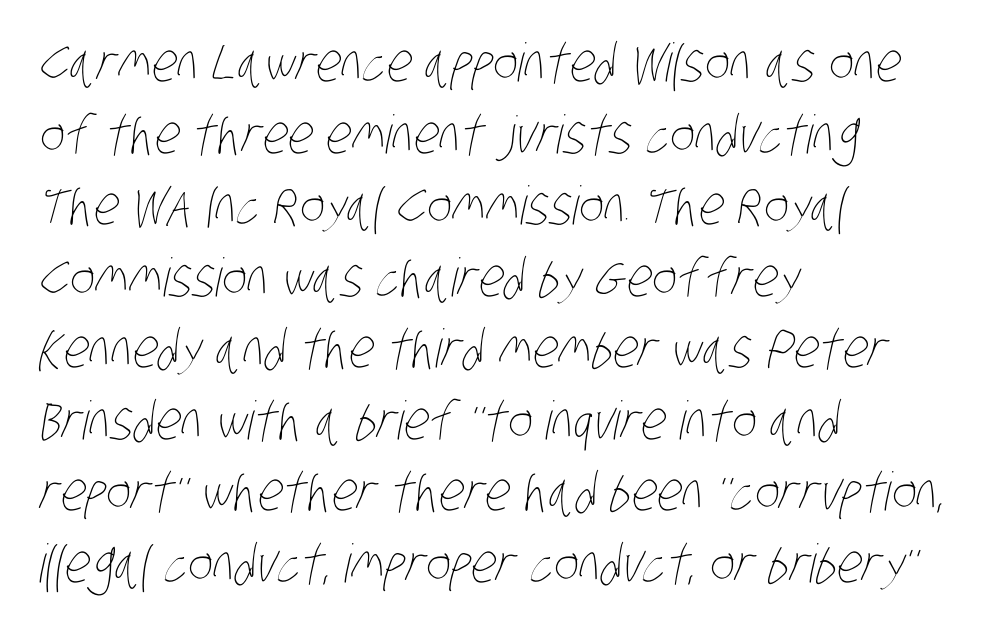
The image shows 53 px thin, condensed type; set left-aligned, normal line spacing (1.35x), normal letter spacing, not underlined; low stroke contrast and a large x-height.
